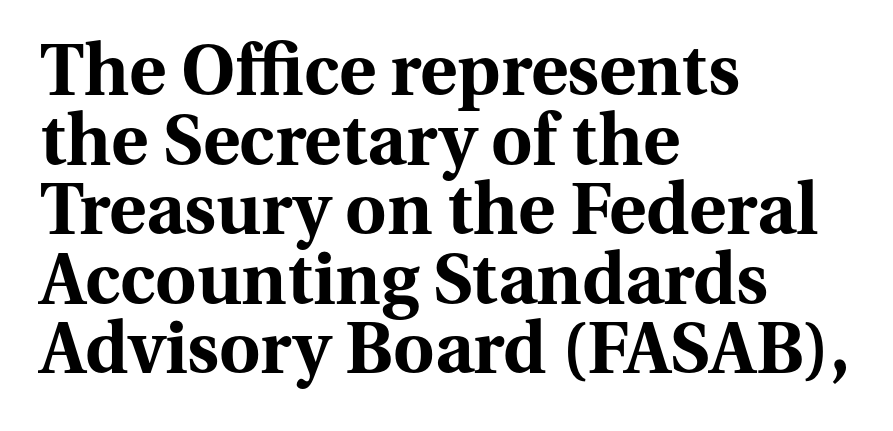
Regarding leading, the lines here are crowded together. Beneath every word, the page is bare. A classic flush-left, rag-right setting is used for this passage. When letters stand straight like this, we call the style roman or upright. The characters look thick and weighty, a clear bold.
